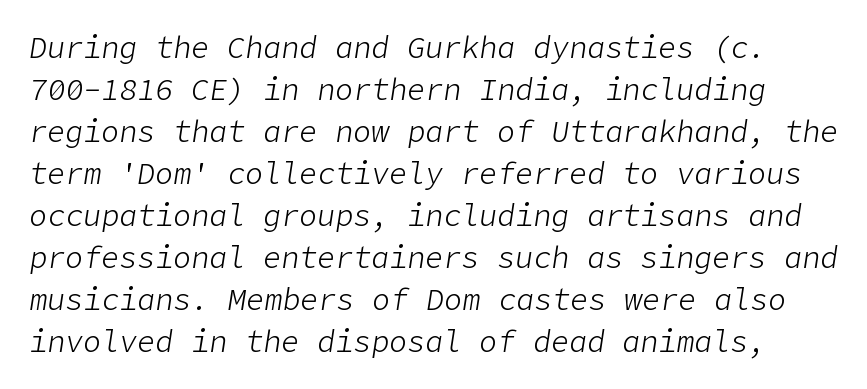
{"italic": "yes", "lean": "right", "slant_degrees": 9, "bold": "no", "weight": "light", "width": "normal", "stroke_contrast": "low", "x_height": "medium", "underline": "no", "line_spacing": "normal", "line_spacing_ratio": 1.4, "letter_spacing": "normal", "letter_spacing_em": 0.0, "glyph_px": 30}
